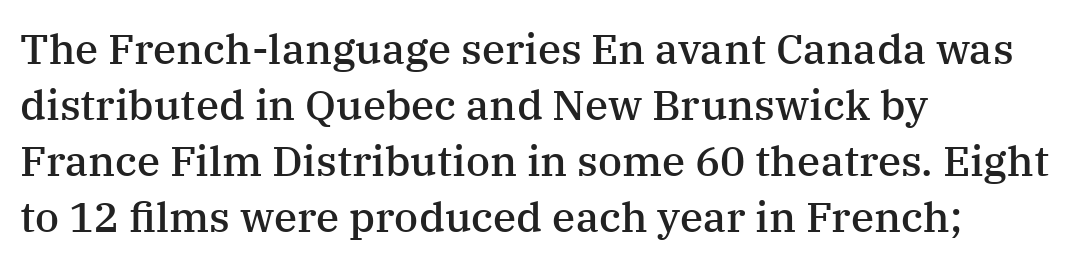
{"serif": "yes", "italic": "no", "bold": "semi", "weight": "semibold", "width": "normal", "stroke_contrast": "medium", "x_height": "medium", "monospaced": "no", "underline": "no", "align": "left", "line_spacing": "normal", "line_spacing_ratio": 1.33, "letter_spacing": "normal", "letter_spacing_em": 0.0, "glyph_px": 42}
